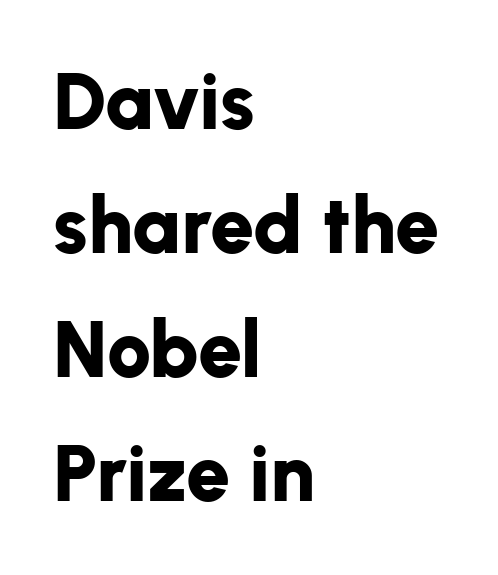
{"serif": "no", "italic": "no", "bold": "yes", "weight": "bold", "width": "normal", "stroke_contrast": "low", "x_height": "medium", "monospaced": "no", "underline": "no", "align": "left", "line_spacing": "normal", "line_spacing_ratio": 1.57, "letter_spacing": "normal", "letter_spacing_em": 0.0, "glyph_px": 79}
